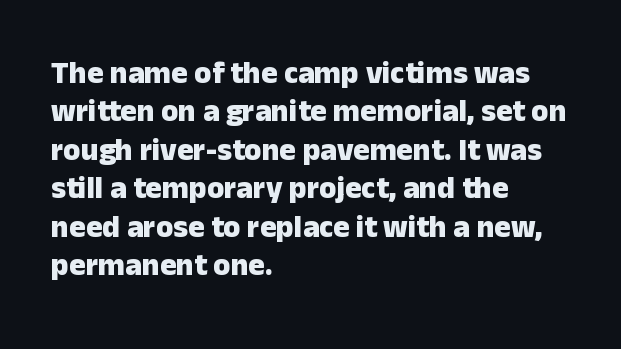
This sample is left-justified, so line endings fall wherever the words run out. Each row of text sits above clean, open space. Words appear dense and cohesive because spacing is normal. These words are printed bold, with thick strokes throughout. Italic: no, the glyphs are upright roman. To sum up the face: it is a sans, with no serifs.
